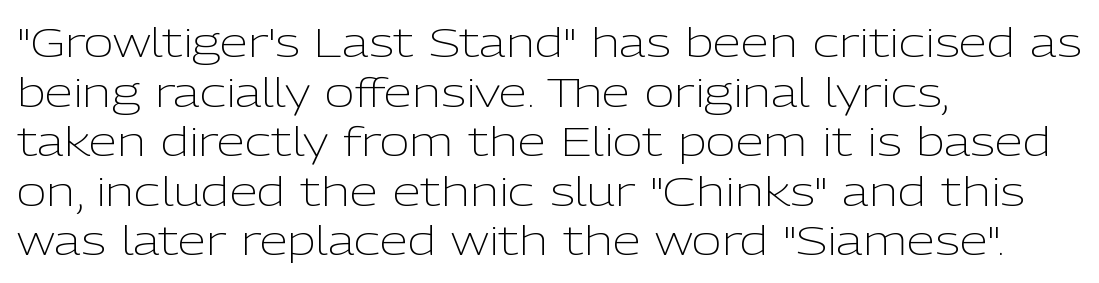
Q: Is the text bold? A: No.
Q: Is the text italic (slanted)? A: No, it is upright.
Q: Is the typeface a serif or a sans-serif typeface? A: Sans-serif.
Q: Is the text underlined? A: No.
Q: How is the paragraph aligned? A: Left-aligned.
Q: Is the spacing between letters normal or unusually wide? A: Normal.
Q: Width (condensed, normal, or wide)? A: Normal.
Q: Stroke contrast? A: Low.
Q: x-height? A: Medium.
Q: Monospaced? A: No.
